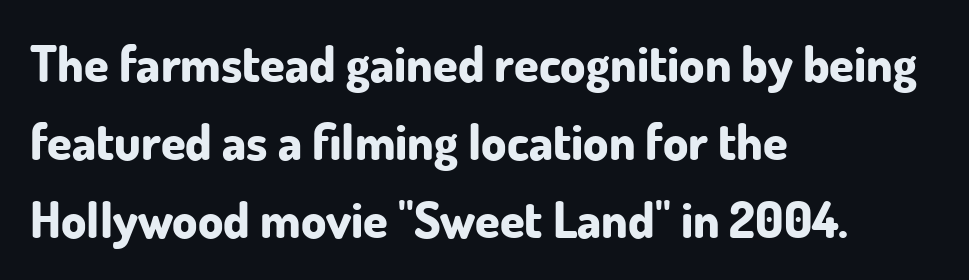
The image shows 50 px bold sans-serif type, upright; set left-aligned, normal line spacing (1.56x), normal letter spacing, not underlined; low stroke contrast and a small x-height.
